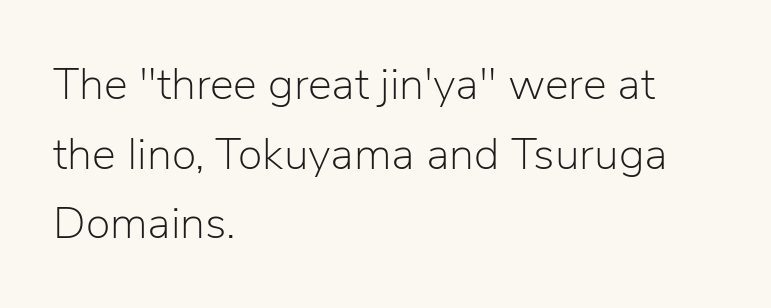
Is the letter spacing exaggerated? No — it looks like the ordinary default. Which margin do the lines hug? The left one — the right edge is uneven. Are there feet on the stems? There aren't — it's a sans. The strokes are not fattened; the text isn't bold. Does the lettering tilt? It doesn't — this is upright.
